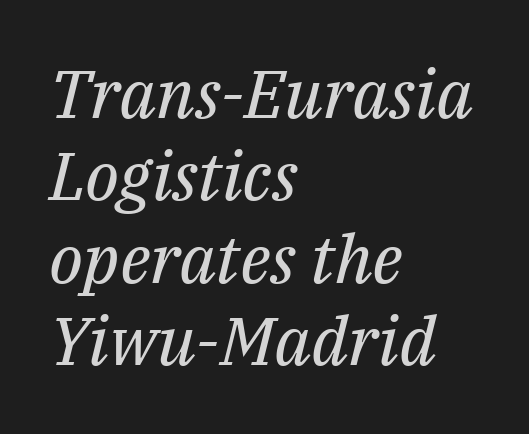
The image shows 67 px regular-weight serif type, italic (leaning right); set left-aligned, line spacing 1.23x, normal letter spacing, not underlined; medium stroke contrast and a medium x-height.
